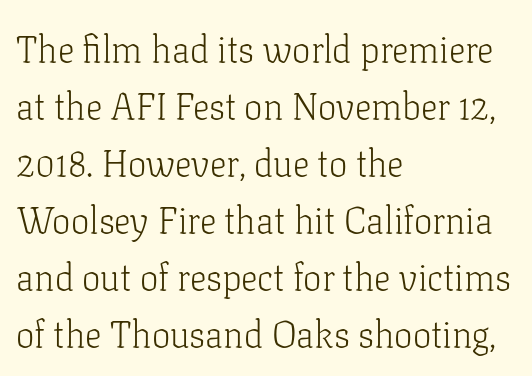
{"serif": "yes", "italic": "no", "bold": "no", "weight": "light", "width": "normal", "stroke_contrast": "low", "x_height": "medium", "monospaced": "no", "underline": "no", "align": "left", "line_spacing": "normal", "line_spacing_ratio": 1.54, "letter_spacing": "normal", "letter_spacing_em": 0.0, "glyph_px": 37}
